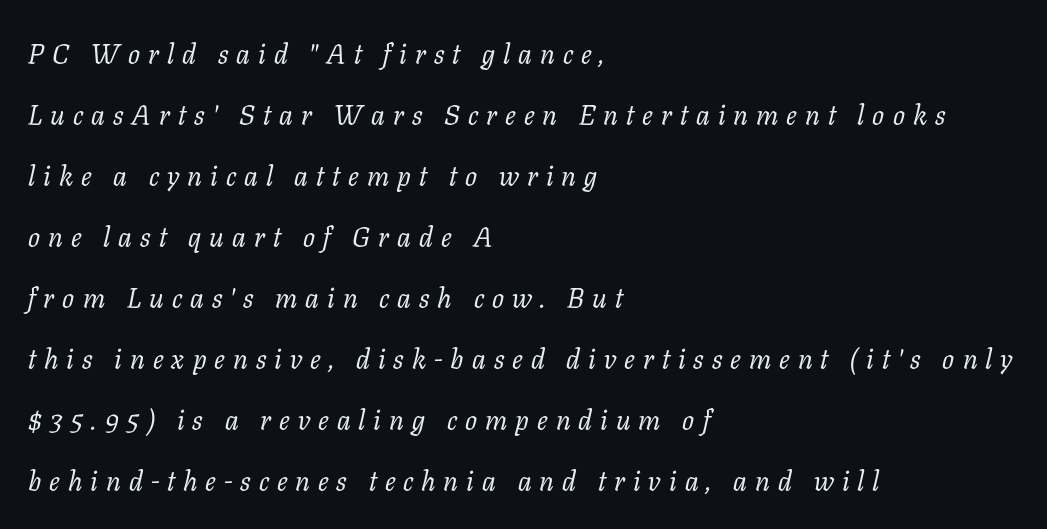
The image shows 28 px regular-weight serif type, italic (leaning right); set left-aligned, loose line spacing (2.18x), unusually wide letter spacing (+0.29 em), not underlined; low stroke contrast and a medium x-height.
